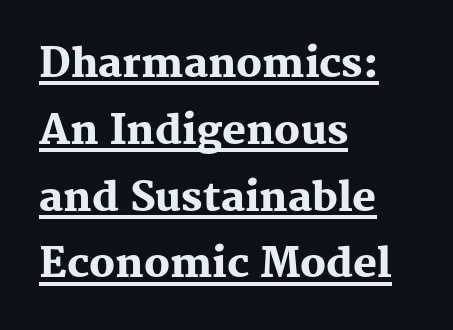
Tracking here is standard; glyphs follow each other at the usual distance. Here the designer chose a conventional face with non-uniform glyph widths. Style check: upright. Is there much room between lines? A standard amount, neither cramped nor airy. The words here are underlined.
